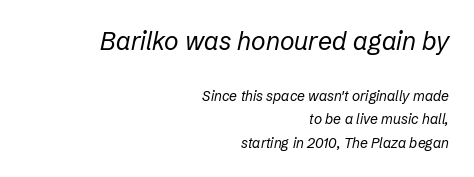
Weight: not bold — regular or lighter. This rendering uses right alignment, leaving the left contour irregular. The font's italic variant was chosen for this text. Whoever set this chose a conventional vertical rhythm. The earlier block is typeset at a bigger size than the later block.
